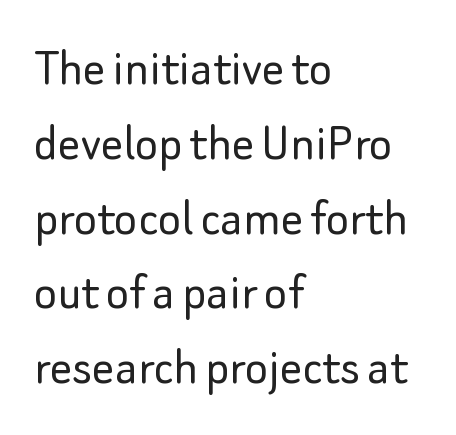
Q: Is the text bold? A: No.
Q: Is the text italic (slanted)? A: No, it is upright.
Q: Is the typeface a serif or a sans-serif typeface? A: Sans-serif.
Q: Is the text underlined? A: No.
Q: How is the paragraph aligned? A: Left-aligned.
Q: Is the spacing between letters normal or unusually wide? A: Normal.
Q: Is the spacing between lines tight, normal or loose? A: Normal.
Q: Width (condensed, normal, or wide)? A: Normal.
Q: Stroke contrast? A: Low.
Q: x-height? A: Small.
Q: Monospaced? A: No.
